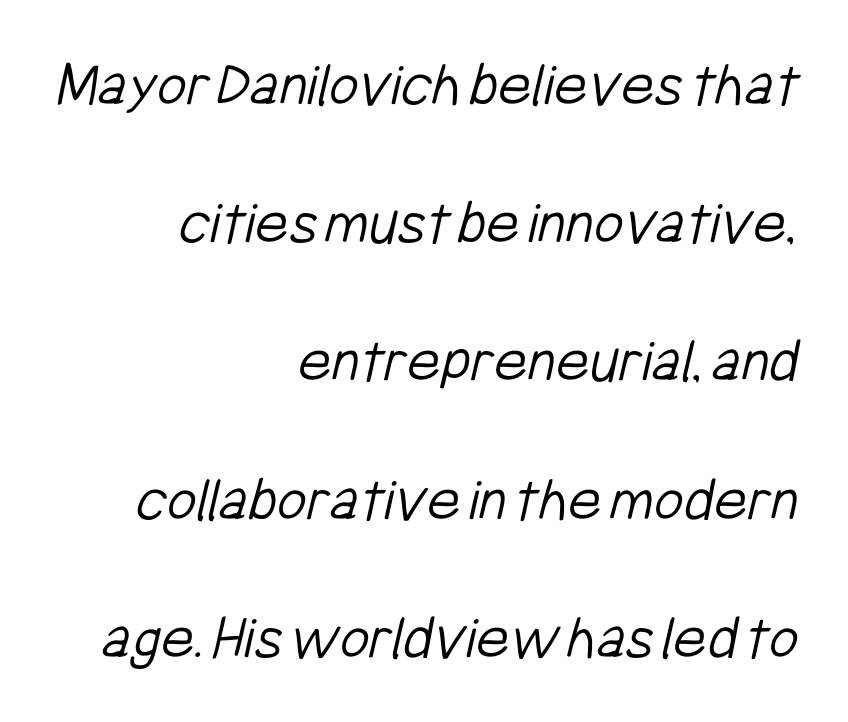
Vertically, the passage feels expansive, rows floating well apart. This is sans-serif lettering, the kind often seen on screens and signage. You could not count columns in this text — the font is proportionally spaced. The weight would be labelled regular, book, light, or lighter still.
